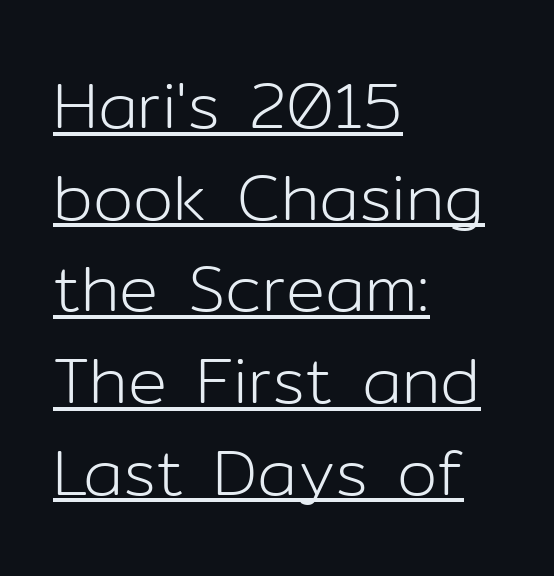
Is there much room between lines? A standard amount, neither cramped nor airy. Varying glyph widths throughout — classic text-font behaviour. Look at the bottom of the vertical strokes: they stop flat, with no serifs. The rendering uses the underline text-decoration. This rendering uses left alignment, leaving the right contour irregular. The letterforms sit shoulder to shoulder at normal distance.
